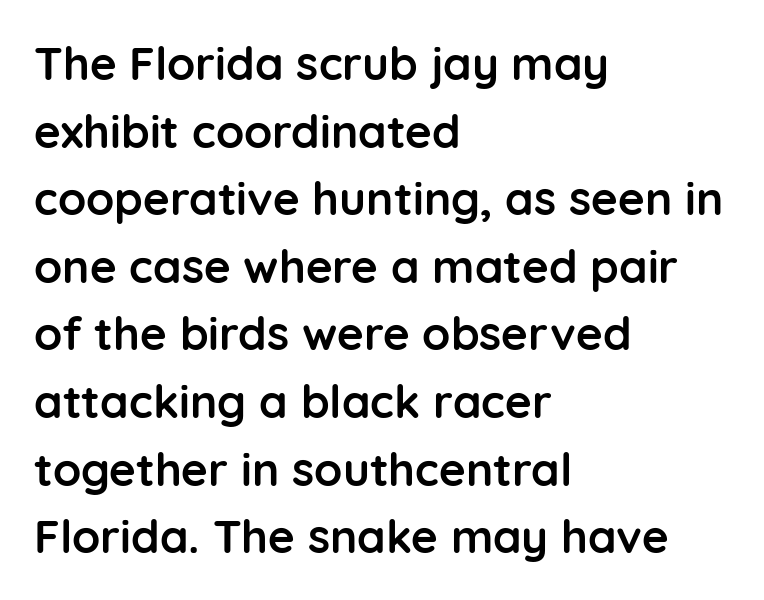
Q: Is the text bold? A: Yes.
Q: Is the text italic (slanted)? A: No, it is upright.
Q: Is the typeface a serif or a sans-serif typeface? A: Sans-serif.
Q: Is the text underlined? A: No.
Q: How is the paragraph aligned? A: Left-aligned.
Q: Is the spacing between letters normal or unusually wide? A: Normal.
Q: Is the spacing between lines tight, normal or loose? A: Normal.
Q: Width (condensed, normal, or wide)? A: Normal.
Q: Stroke contrast? A: Low.
Q: x-height? A: Medium.
Q: Monospaced? A: No.
